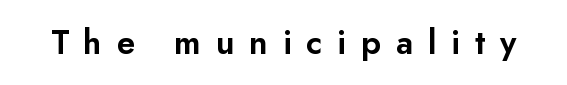
{"serif": "no", "italic": "no", "width": "normal", "stroke_contrast": "low", "x_height": "small", "monospaced": "no", "underline": "no", "letter_spacing": "wide", "letter_spacing_em": 0.45, "glyph_px": 33}
